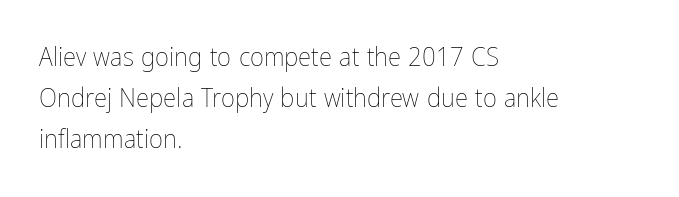
{"italic": "no", "bold": "no", "underline": "no", "align": "left", "line_spacing": "normal", "line_spacing_ratio": 1.51, "letter_spacing": "normal", "letter_spacing_em": 0.0, "glyph_px": 27}
